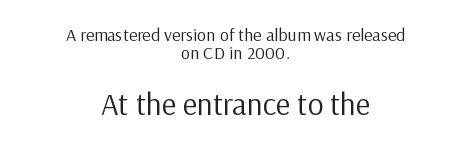
{"serif": "no", "italic": "no", "bold": "no", "weight": "regular", "width": "normal", "stroke_contrast": "low", "x_height": "medium", "monospaced": "no", "underline": "no", "align": "center", "line_spacing": "tight", "line_spacing_ratio": 1.0, "letter_spacing": "normal", "letter_spacing_em": 0.0, "larger_block": "second", "size_ratio": 1.72, "glyph_px": 31}
